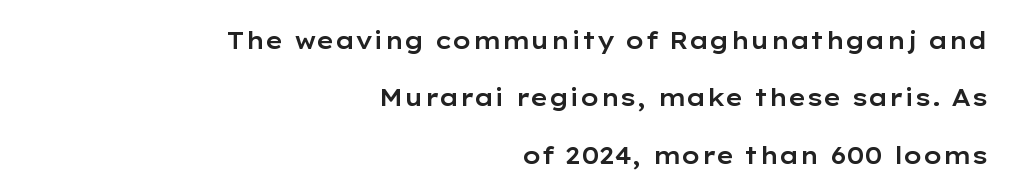
The image shows 23 px text type, upright; set right-aligned, loose line spacing (2.49x), normal letter spacing, not underlined.
